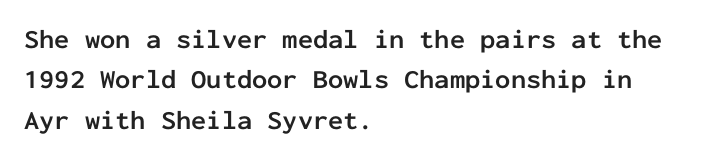
{"italic": "no", "bold": "yes", "underline": "no", "align": "left", "line_spacing": "normal", "line_spacing_ratio": 1.5, "letter_spacing": "normal", "letter_spacing_em": 0.0, "glyph_px": 27}
